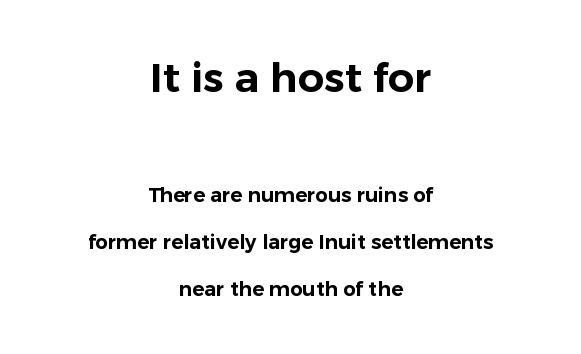
{"serif": "no", "italic": "no", "width": "normal", "stroke_contrast": "low", "x_height": "medium", "monospaced": "no", "underline": "no", "align": "center", "line_spacing": "loose", "line_spacing_ratio": 2.36, "letter_spacing": "normal", "letter_spacing_em": 0.0, "larger_block": "first", "size_ratio": 2.05, "glyph_px": 41}
